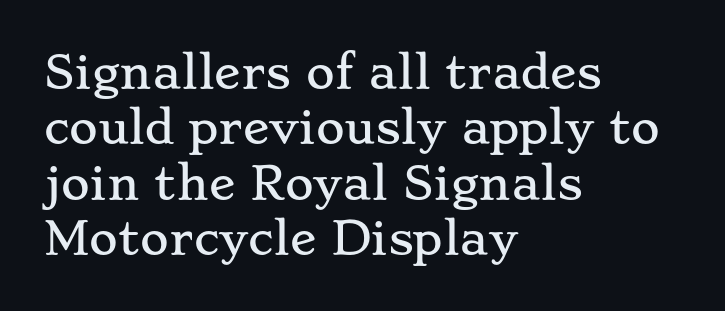
The image shows 44 px wide serif type, upright; set left-aligned, normal line spacing (1.26x), normal letter spacing, not underlined; low stroke contrast and a small x-height.
